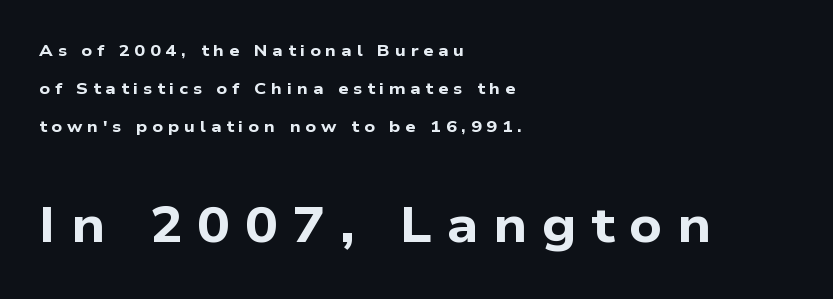
The image shows 49 px bold, wide sans-serif type; set left-aligned, loose line spacing (2.37x), unusually wide letter spacing (+0.3 em), not underlined; the second (bottom) block is 3.06x larger; low stroke contrast and a medium x-height.
